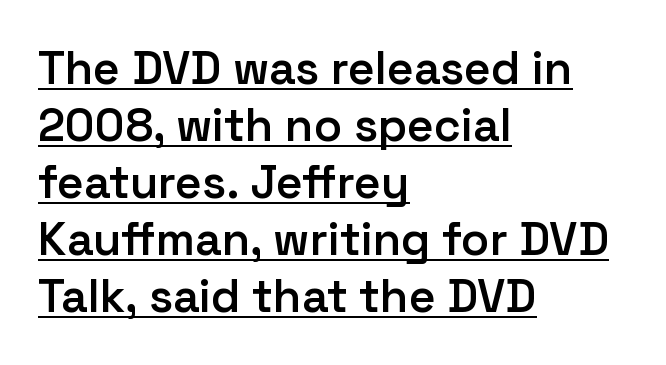
{"serif": "no", "italic": "no", "bold": "semi", "weight": "semibold", "width": "normal", "stroke_contrast": "low", "x_height": "medium", "monospaced": "no", "underline": "yes", "align": "left", "line_spacing_ratio": 1.24, "letter_spacing": "normal", "letter_spacing_em": 0.0, "glyph_px": 46}
